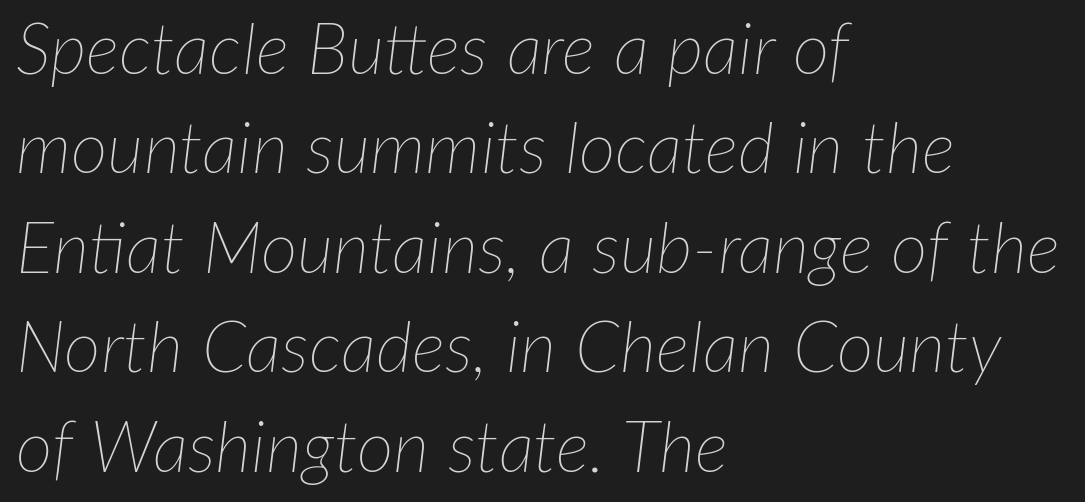
Q: Is the text bold? A: No.
Q: Is the text italic (slanted)? A: Yes, it leans right by about 7 degrees.
Q: Is the text underlined? A: No.
Q: How is the paragraph aligned? A: Left-aligned.
Q: Is the spacing between letters normal or unusually wide? A: Normal.
Q: Is the spacing between lines tight, normal or loose? A: Normal.
Q: Width (condensed, normal, or wide)? A: Normal.
Q: Stroke contrast? A: Low.
Q: x-height? A: Medium.
Q: Monospaced? A: No.
